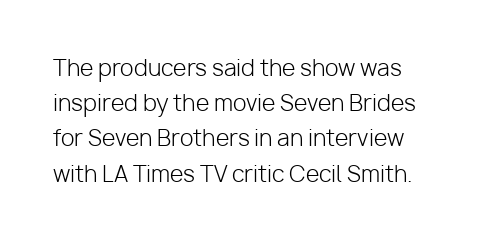
The image shows 22 px text type, upright; set normal line spacing (1.6x), normal letter spacing, not underlined.
